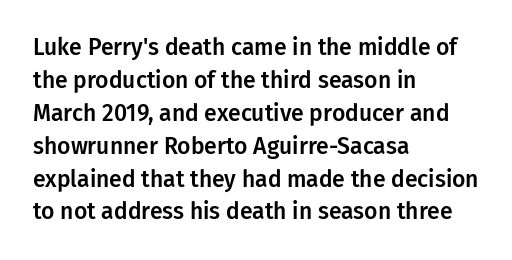
Plain, unruled lines of type. Letter spacing: default. Quick note: interline space is typical. Does the lettering tilt? It doesn't — this is upright. One-word summary of the alignment: left.
